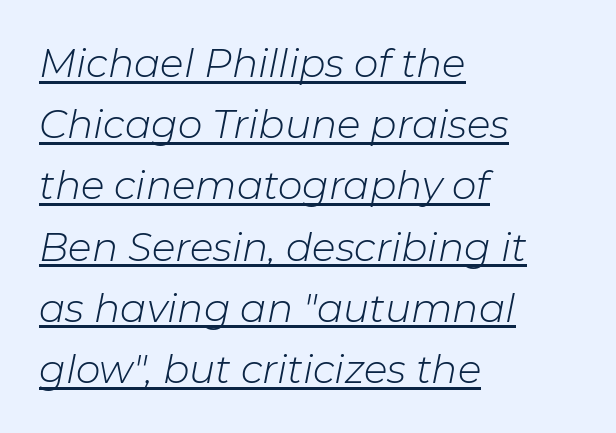
{"italic": "yes", "lean": "right", "slant_degrees": 11, "bold": "no", "weight": "light", "width": "normal", "stroke_contrast": "low", "x_height": "medium", "monospaced": "no", "underline": "yes", "align": "left", "line_spacing": "normal", "line_spacing_ratio": 1.57, "letter_spacing": "normal", "letter_spacing_em": 0.0, "glyph_px": 39}
